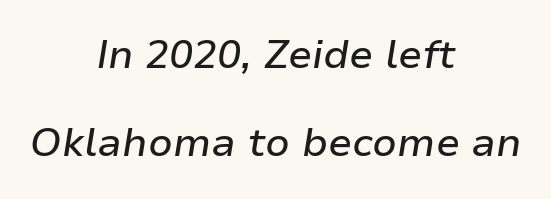
Q: Is the text italic (slanted)? A: Yes, it leans right by about 9 degrees.
Q: Is the text underlined? A: No.
Q: How is the paragraph aligned? A: Centered.
Q: Is the spacing between letters normal or unusually wide? A: Normal.
Q: Is the spacing between lines tight, normal or loose? A: Loose.
Q: Width (condensed, normal, or wide)? A: Normal.
Q: Stroke contrast? A: Low.
Q: x-height? A: Medium.
Q: Monospaced? A: No.
